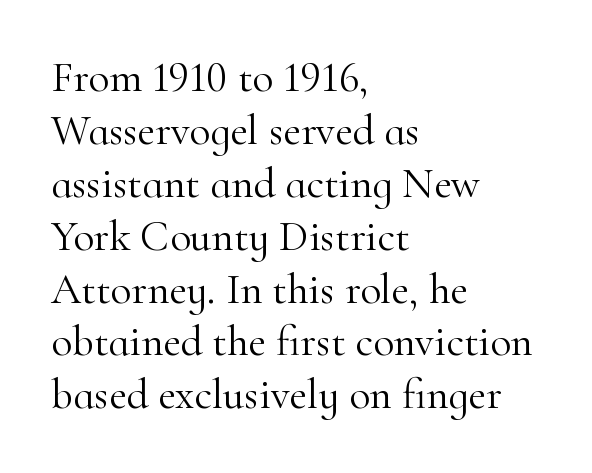
Q: Is the text bold? A: No.
Q: Is the text italic (slanted)? A: No, it is upright.
Q: Is the typeface a serif or a sans-serif typeface? A: Serif.
Q: Is the text underlined? A: No.
Q: How is the paragraph aligned? A: Left-aligned.
Q: Is the spacing between letters normal or unusually wide? A: Normal.
Q: Width (condensed, normal, or wide)? A: Normal.
Q: Stroke contrast? A: High.
Q: x-height? A: Small.
Q: Monospaced? A: No.
